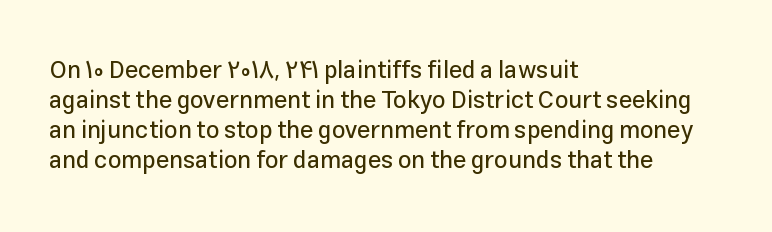
The lines in this sample share a left origin and differ only in where they stop. Tracking here is standard; glyphs follow each other at the usual distance. How would I describe the line gaps? Plain and ordinary. You can tell it's not italic because the verticals are truly vertical.
